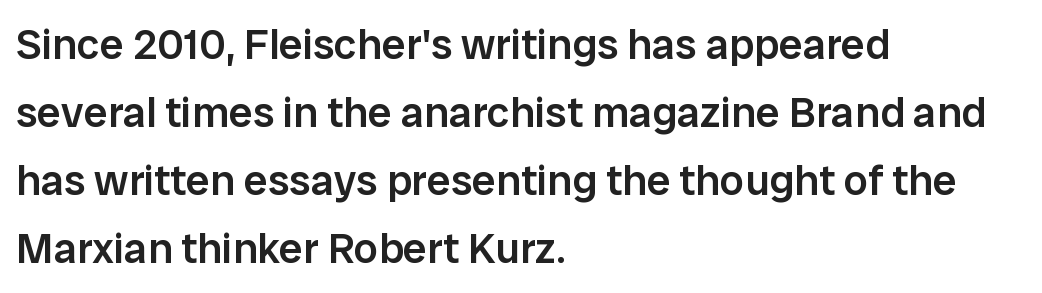
You could not count columns in this text — the font is proportionally spaced. Nobody touched the tracking dial on this one. Its strokes are somewhat broadened, the hallmark of semibold type. Where is the straight margin? On the left. Is there much room between lines? A standard amount, neither cramped nor airy.
